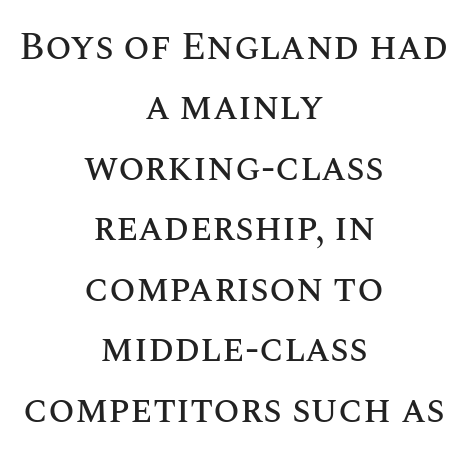
The image shows 38 px text type, upright; set centered, normal line spacing (1.59x), normal letter spacing, not underlined; medium stroke contrast and a large x-height.
